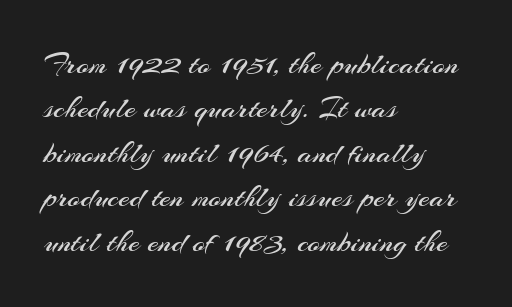
Q: Is the text bold? A: No.
Q: Is the text italic (slanted)? A: Yes.
Q: Is the typeface a serif or a sans-serif typeface? A: Sans-serif.
Q: Is the text underlined? A: No.
Q: How is the paragraph aligned? A: Left-aligned.
Q: Is the spacing between letters normal or unusually wide? A: Normal.
Q: Is the spacing between lines tight, normal or loose? A: Normal.
Q: Width (condensed, normal, or wide)? A: Normal.
Q: Stroke contrast? A: Medium.
Q: x-height? A: Small.
Q: Monospaced? A: No.
